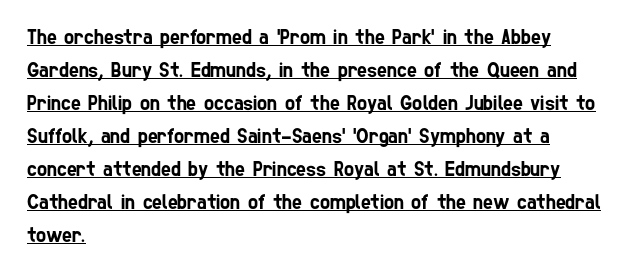
The image shows 21 px text type; set left-aligned, normal line spacing (1.57x), normal letter spacing, underlined.
